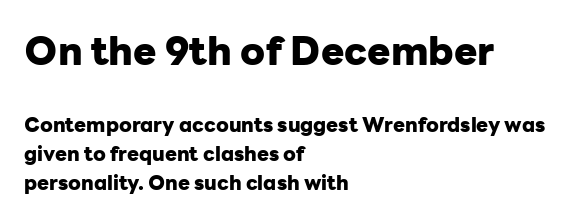
{"serif": "no", "italic": "no", "bold": "yes", "weight": "heavy", "width": "normal", "stroke_contrast": "low", "x_height": "medium", "monospaced": "no", "underline": "no", "align": "left", "line_spacing": "normal", "line_spacing_ratio": 1.44, "letter_spacing": "normal", "letter_spacing_em": 0.0, "larger_block": "first", "size_ratio": 1.95, "glyph_px": 39}
